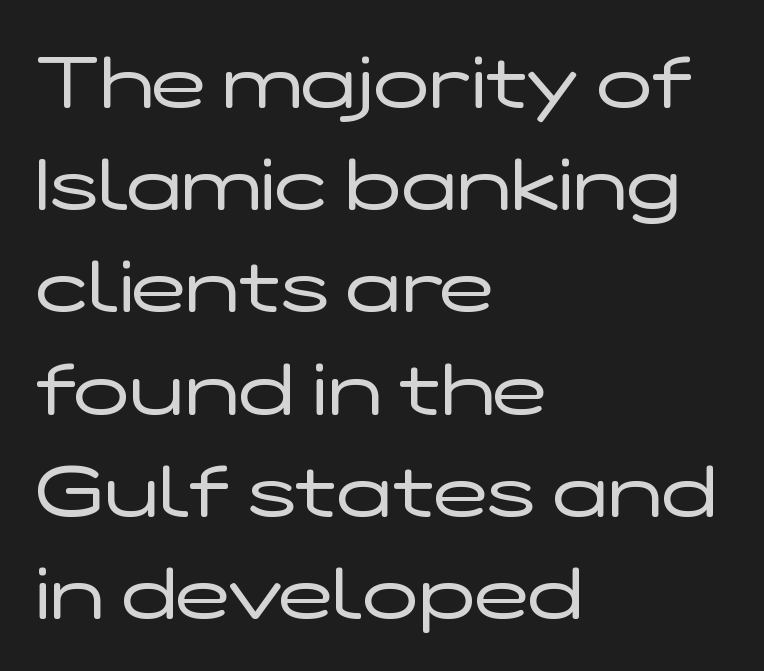
{"serif": "no", "italic": "no", "bold": "no", "weight": "regular", "width": "wide", "stroke_contrast": "low", "x_height": "medium", "monospaced": "no", "underline": "no", "align": "left", "line_spacing": "normal", "line_spacing_ratio": 1.4, "letter_spacing": "normal", "letter_spacing_em": 0.0, "glyph_px": 73}
